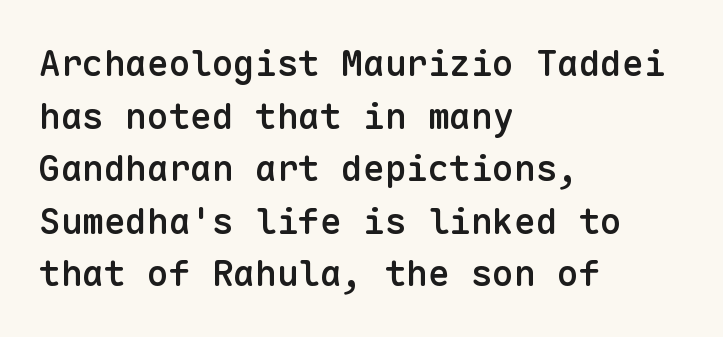
Q: Is the text bold? A: Semi-bold.
Q: Is the text italic (slanted)? A: No, it is upright.
Q: Is the typeface a serif or a sans-serif typeface? A: Sans-serif.
Q: Is the text underlined? A: No.
Q: How is the paragraph aligned? A: Left-aligned.
Q: Is the spacing between letters normal or unusually wide? A: Normal.
Q: Is the spacing between lines tight, normal or loose? A: Normal.
Q: Width (condensed, normal, or wide)? A: Normal.
Q: Stroke contrast? A: Low.
Q: x-height? A: Medium.
Q: Monospaced? A: Yes.
